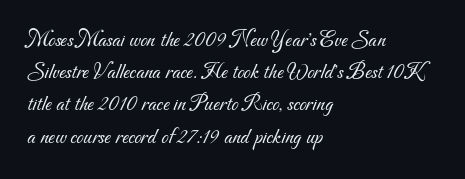
The image shows 23 px text type; set left-aligned, normal line spacing (1.4x), normal letter spacing, not underlined.
